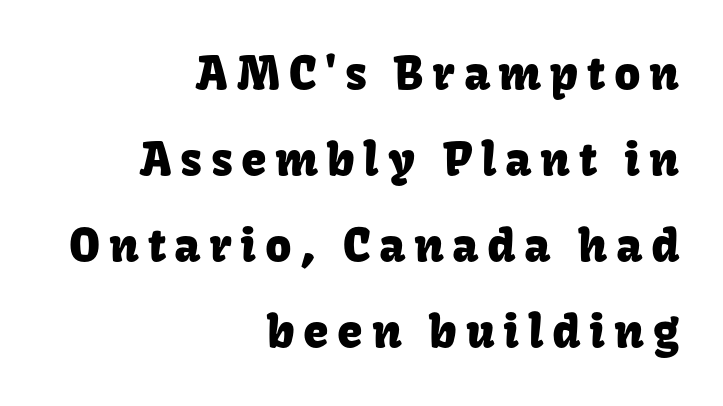
The image shows 46 px sans-serif type, upright; set right-aligned, line spacing 1.87x, not underlined; low stroke contrast and a medium x-height.
